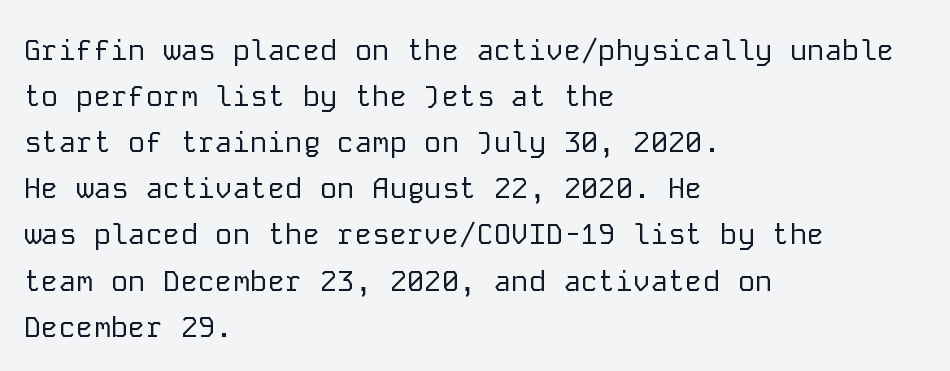
Q: Is the text bold? A: No.
Q: Is the text italic (slanted)? A: No, it is upright.
Q: Is the typeface a serif or a sans-serif typeface? A: Sans-serif.
Q: Is the text underlined? A: No.
Q: How is the paragraph aligned? A: Left-aligned.
Q: Is the spacing between letters normal or unusually wide? A: Normal.
Q: Is the spacing between lines tight, normal or loose? A: Normal.
Q: Width (condensed, normal, or wide)? A: Normal.
Q: Stroke contrast? A: Low.
Q: x-height? A: Medium.
Q: Monospaced? A: Yes.
